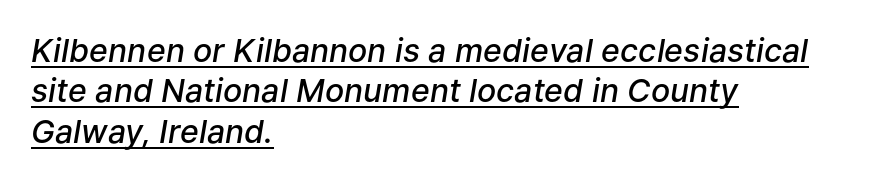
{"italic": "yes", "lean": "right", "slant_degrees": 9, "bold": "semi", "weight": "semibold", "width": "normal", "stroke_contrast": "low", "x_height": "medium", "monospaced": "no", "underline": "yes", "align": "left", "line_spacing": "normal", "line_spacing_ratio": 1.26, "letter_spacing": "normal", "letter_spacing_em": 0.0, "glyph_px": 32}
